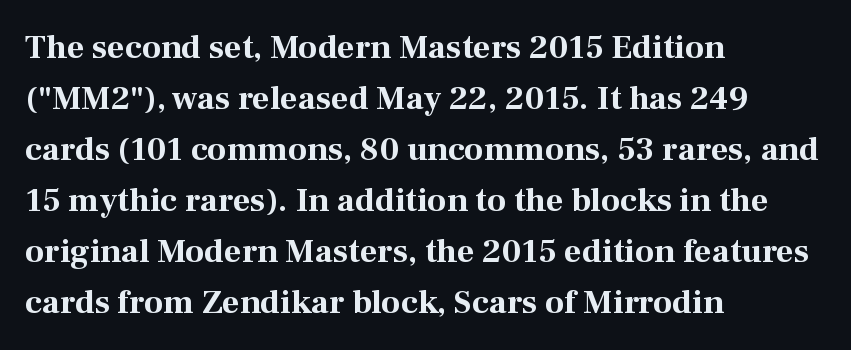
Its strokes are broad and dark, the hallmark of bold type. Nothing unusual about the tracking: characters are spaced as the font intends. The passage shown is not underscored anywhere. The typesetter chose a ragged-right arrangement here. Spacing verdict: proportional, widths tailored to each character.
